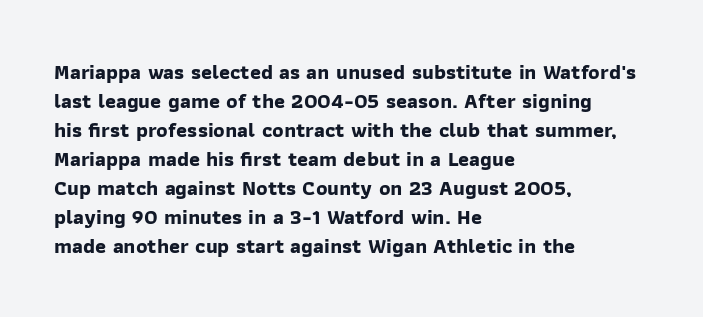
A clean baseline with only descenders dipping below it. The sample has been set heavy, in full bold. Evenly set lines give the paragraph a standard silhouette. This rendering leaves character spacing at its baseline value. Notice how the passage keeps a crisp vertical edge on the left only.
